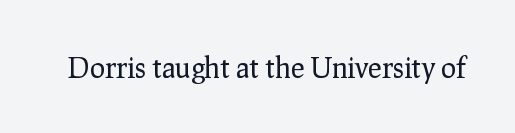
{"serif": "yes", "italic": "no", "bold": "no", "weight": "regular", "width": "normal", "stroke_contrast": "low", "x_height": "medium", "monospaced": "no", "underline": "no", "letter_spacing": "normal", "letter_spacing_em": 0.0, "glyph_px": 28}
